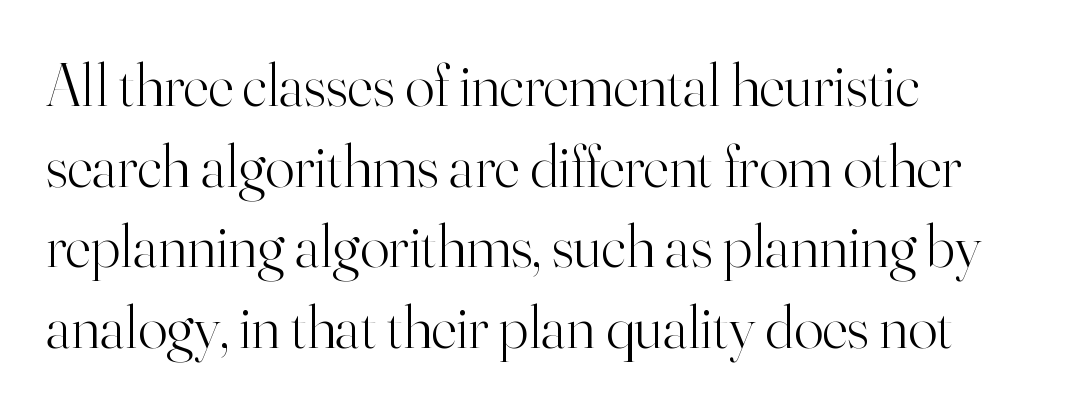
The image shows 61 px light serif type, upright; set left-aligned, normal line spacing (1.32x), normal letter spacing, not underlined; high stroke contrast and a small x-height.
